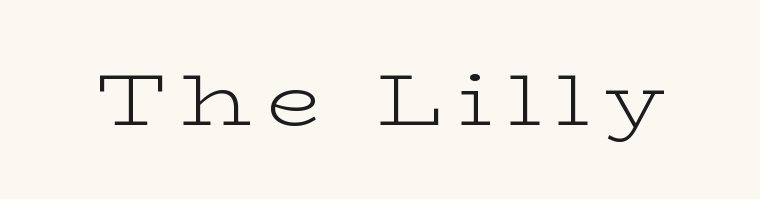
{"serif": "yes", "italic": "no", "bold": "no", "weight": "light", "width": "wide", "stroke_contrast": "low", "x_height": "medium", "monospaced": "no", "underline": "no", "letter_spacing": "wide", "letter_spacing_em": 0.21, "glyph_px": 72}
